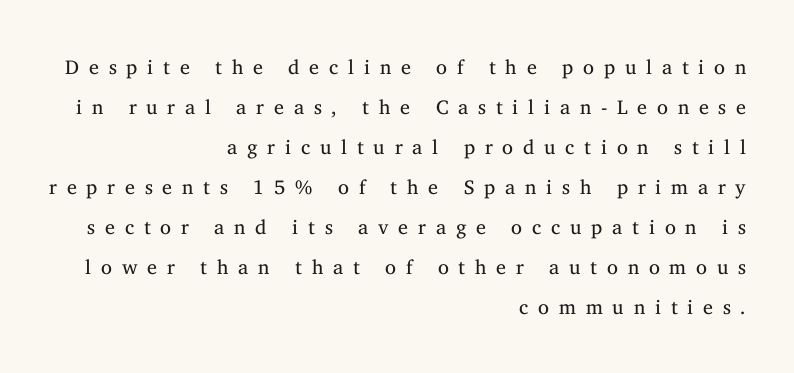
The image shows 20 px text type, upright; set right-aligned, loose line spacing (2.0x), unusually wide letter spacing (+0.49 em), not underlined.
